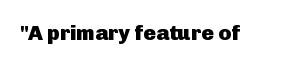
{"italic": "no", "bold": "yes", "underline": "no", "letter_spacing": "normal", "letter_spacing_em": 0.0, "glyph_px": 21}
